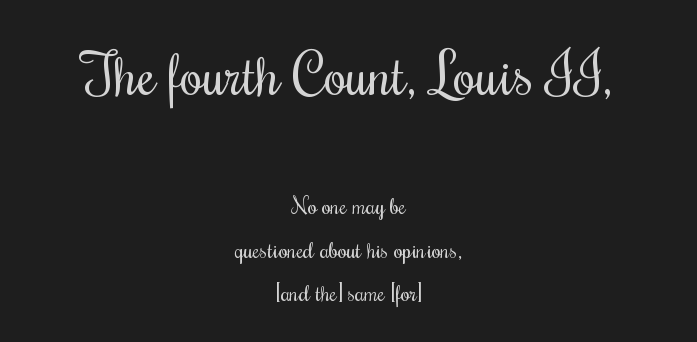
Q: Is the text bold? A: No.
Q: Is the text italic (slanted)? A: Yes.
Q: Is the typeface a serif or a sans-serif typeface? A: Serif.
Q: Is the text underlined? A: No.
Q: How is the paragraph aligned? A: Centered.
Q: Is the spacing between letters normal or unusually wide? A: Normal.
Q: Which block of text is set in a larger size, the first (top) or the second (bottom)? A: The first (top) one.
Q: Width (condensed, normal, or wide)? A: Condensed.
Q: Stroke contrast? A: Medium.
Q: x-height? A: Small.
Q: Monospaced? A: No.
